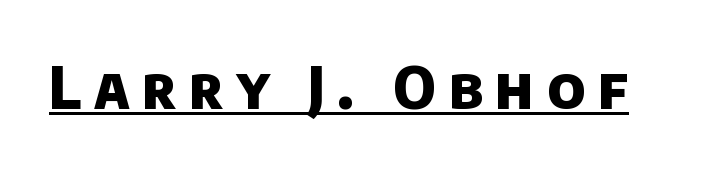
The image shows 58 px heavy sans-serif type; set unusually wide letter spacing (+0.22 em), underlined; low stroke contrast and a large x-height.
